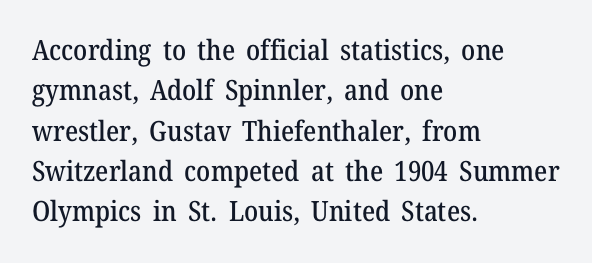
The image shows 28 px serif type, upright; set left-aligned, normal line spacing (1.44x), normal letter spacing, not underlined; medium stroke contrast and a medium x-height.
